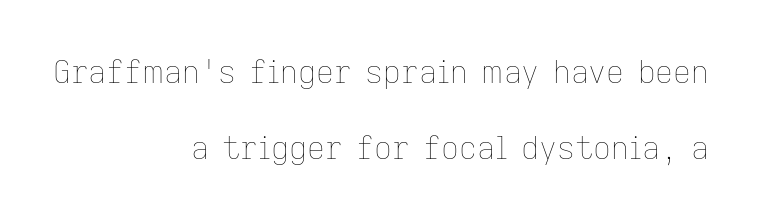
{"italic": "no", "bold": "no", "weight": "thin", "width": "normal", "stroke_contrast": "low", "x_height": "medium", "monospaced": "no", "underline": "no", "align": "right", "line_spacing": "loose", "line_spacing_ratio": 2.46, "letter_spacing": "normal", "letter_spacing_em": 0.0, "glyph_px": 31}
